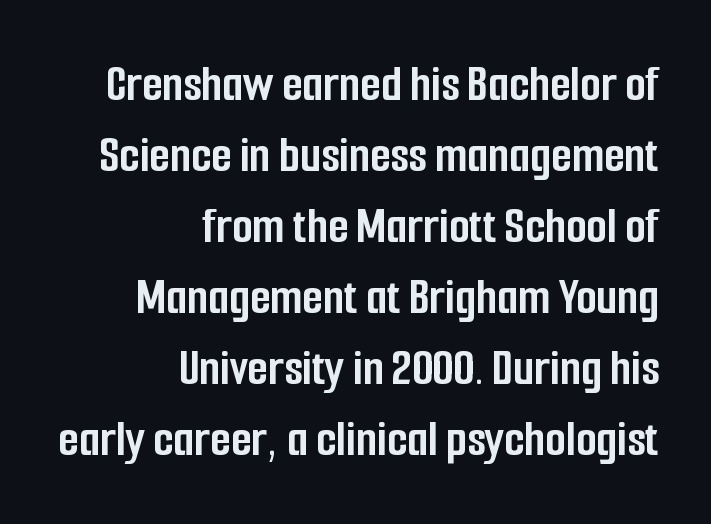
Is this a sans? Yes — the strokes have no serifs. The lines in this sample share a right terminus and differ only in where they begin. Weight check: bold — yes, fully. Style check: upright. If you measured baseline to baseline, you'd find a middling distance. The words here are not underlined.
